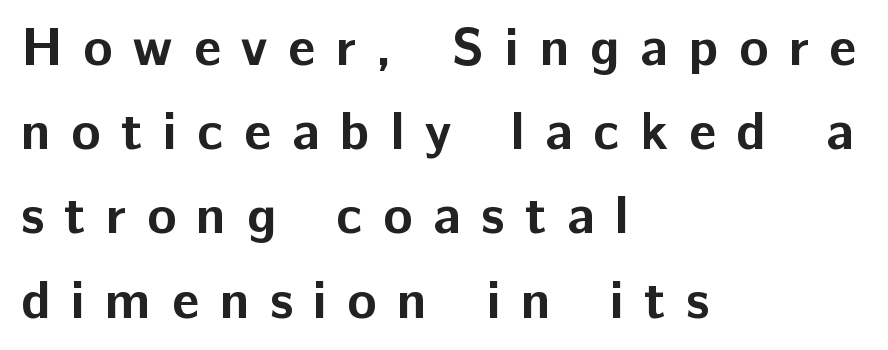
Q: Is the text bold? A: Yes.
Q: Is the text italic (slanted)? A: No, it is upright.
Q: Is the typeface a serif or a sans-serif typeface? A: Sans-serif.
Q: Is the text underlined? A: No.
Q: How is the paragraph aligned? A: Left-aligned.
Q: Is the spacing between letters normal or unusually wide? A: Unusually wide.
Q: Is the spacing between lines tight, normal or loose? A: Normal.
Q: Width (condensed, normal, or wide)? A: Normal.
Q: Stroke contrast? A: Low.
Q: x-height? A: Medium.
Q: Monospaced? A: No.
